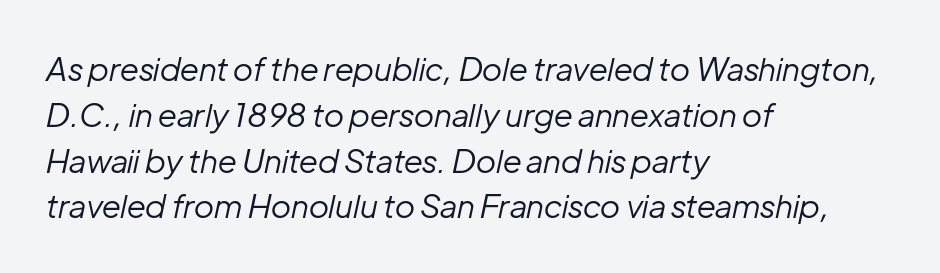
{"italic": "yes", "lean": "right", "slant_degrees": 12, "bold": "no", "weight": "regular", "width": "normal", "stroke_contrast": "low", "x_height": "medium", "monospaced": "no", "underline": "no", "align": "left", "line_spacing": "normal", "line_spacing_ratio": 1.43, "letter_spacing": "normal", "letter_spacing_em": 0.0, "glyph_px": 32}
